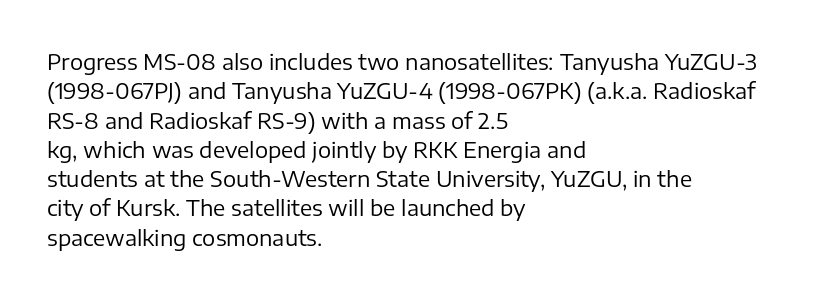
The image shows 22 px text type, upright; set left-aligned, normal line spacing (1.33x), normal letter spacing, not underlined.
